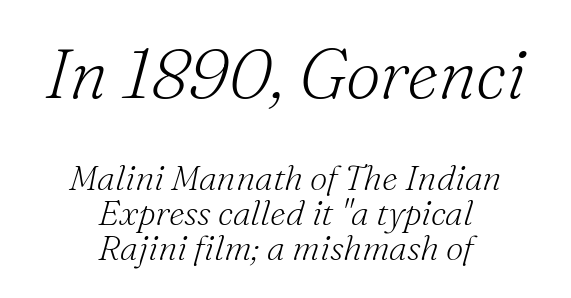
{"serif": "yes", "italic": "yes", "lean": "right", "slant_degrees": 16, "bold": "no", "weight": "light", "width": "normal", "stroke_contrast": "medium", "x_height": "small", "monospaced": "no", "underline": "no", "align": "center", "line_spacing": "tight", "line_spacing_ratio": 1.0, "letter_spacing": "normal", "letter_spacing_em": 0.0, "larger_block": "first", "size_ratio": 2.0, "glyph_px": 70}
